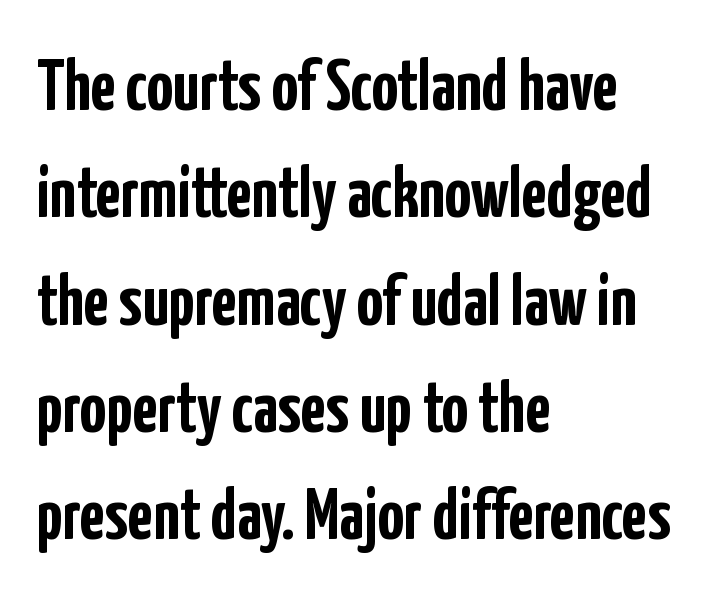
Do the letters lean? They stand straight. Rows of type keep a routine distance in the vertical direction. Tracking here is standard; glyphs follow each other at the usual distance. The setting favours the left margin, as ordinary paragraphs usually do.
